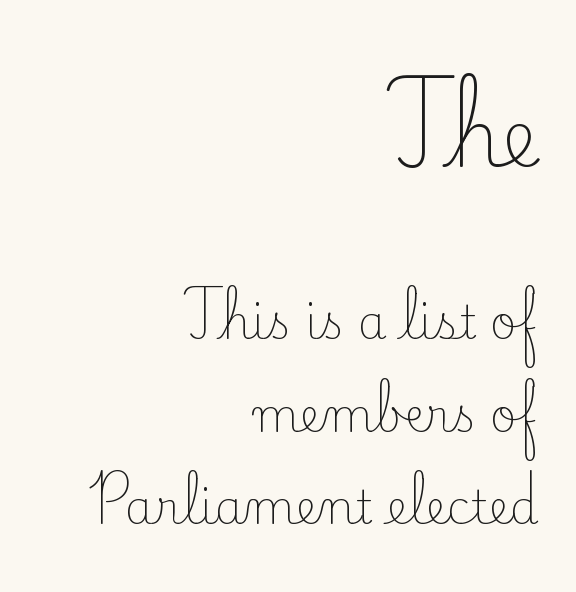
The image shows 80 px light serif type, upright; set right-aligned, loose line spacing (2.02x), normal letter spacing, not underlined; the first (top) block is 1.74x larger; low stroke contrast and a small x-height.
